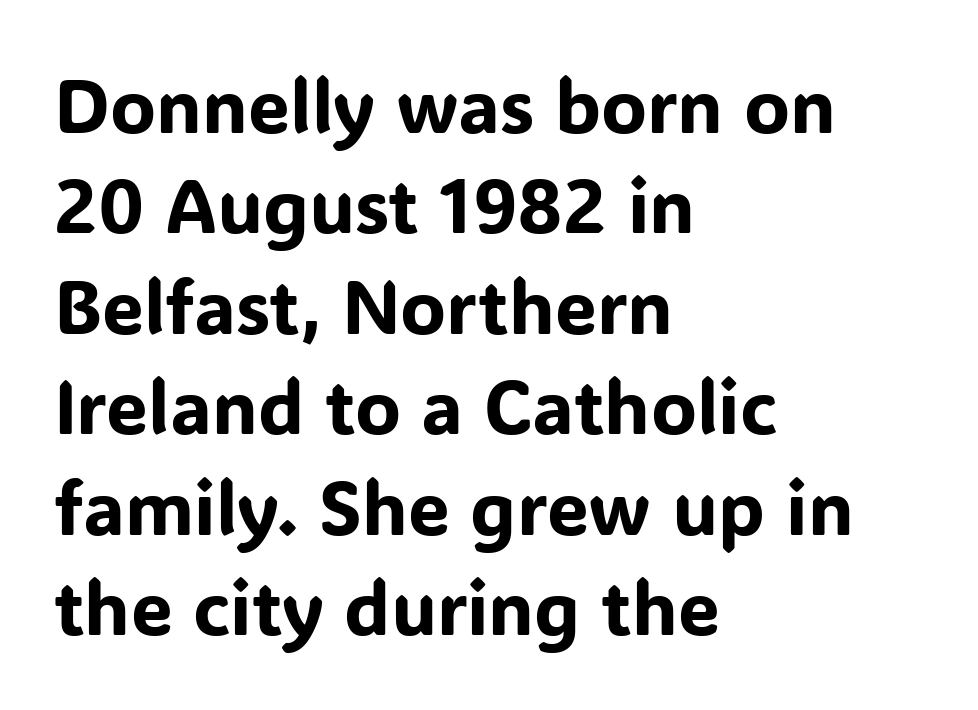
{"serif": "no", "italic": "no", "width": "normal", "stroke_contrast": "low", "x_height": "medium", "monospaced": "no", "underline": "no", "align": "left", "line_spacing": "normal", "line_spacing_ratio": 1.34, "letter_spacing": "normal", "letter_spacing_em": 0.0, "glyph_px": 75}
